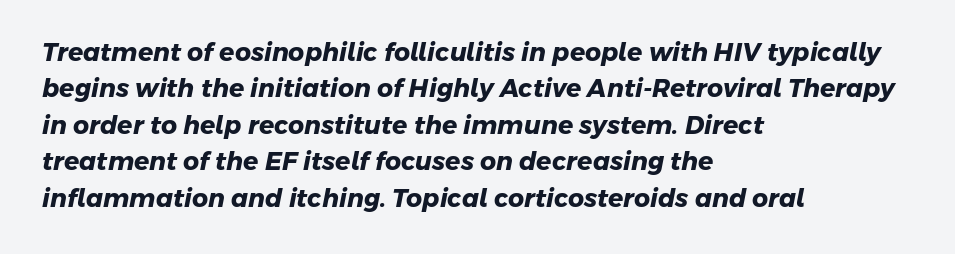
Compared with typical paragraphs, the rows here are spaced about the same. Weight check: bold — yes, fully. Caption: multi-line text, flush left, ragged right. The face used here is rendered with its standard letterfit. The strip under each line holds only bare page.
